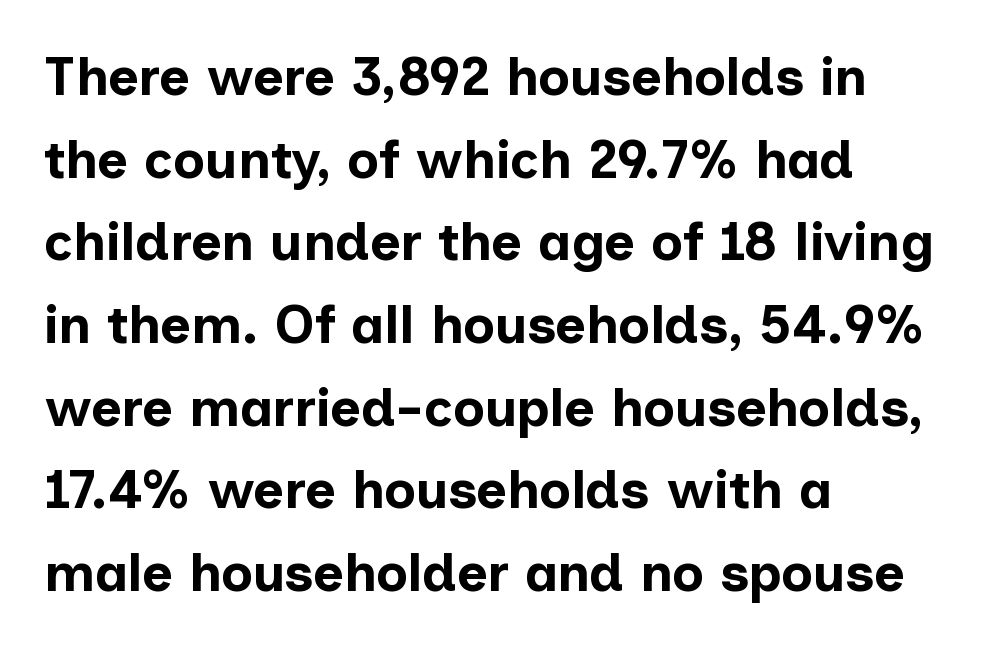
{"serif": "no", "italic": "no", "bold": "yes", "weight": "bold", "width": "normal", "stroke_contrast": "low", "x_height": "medium", "monospaced": "no", "underline": "no", "align": "left", "line_spacing": "normal", "line_spacing_ratio": 1.56, "letter_spacing": "normal", "letter_spacing_em": 0.0, "glyph_px": 53}
